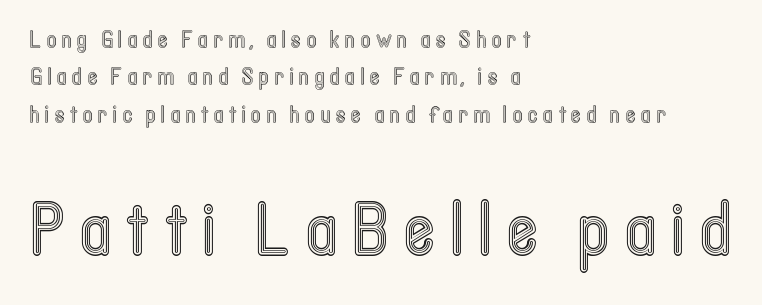
The image shows 73 px condensed type, upright; set left-aligned, normal line spacing (1.56x), unusually wide letter spacing (+0.22 em), not underlined; the second (bottom) block is 3.04x larger; a medium x-height.
